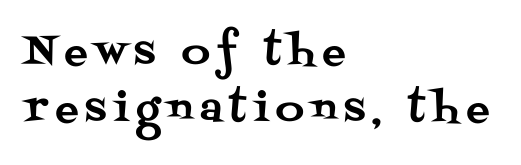
Horizontal alignment here is leftward, the default for most running prose. Honestly, the row spacing looks completely unremarkable. The rendering shows small feet on the letterforms — a serif design. This rendering features lettering with no underline. Character widths vary here, with narrow letters taking less room than wide ones. Ordinary non-slanted type is in use.
